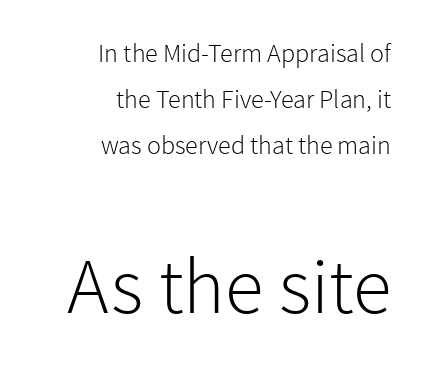
Spacing verdict: proportional, widths tailored to each character. Counters stay open thanks to moderate or lighter strokes. Reading top to bottom, the characters get bigger at the block break. Serifs: no, the terminals of the letterforms are clean. Inter-character spacing is left at the font's built-in metrics.
